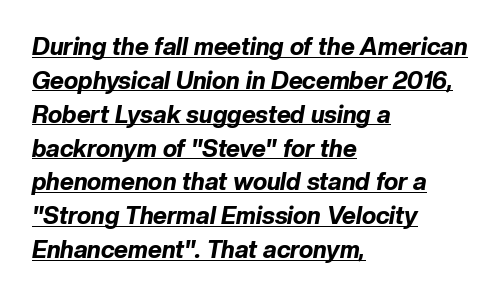
The strokes are fattened all the way to bold. Like a heading marked for emphasis, these lines bear an underscore. Leading matches the norm, producing a regular column. This rendering leaves character spacing at its baseline value. Does the lettering tilt? It does — this is italic.
